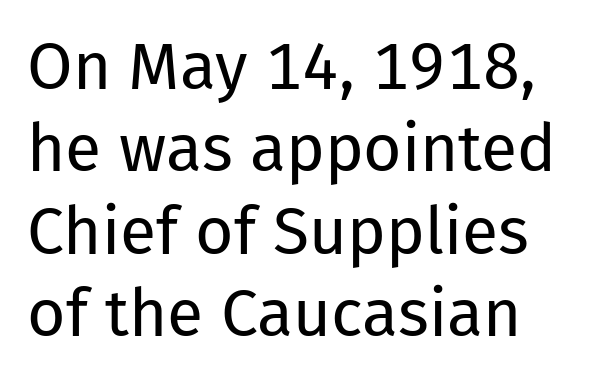
{"serif": "no", "italic": "no", "bold": "no", "weight": "regular", "width": "normal", "stroke_contrast": "low", "x_height": "medium", "monospaced": "no", "underline": "no", "line_spacing": "normal", "line_spacing_ratio": 1.25, "letter_spacing": "normal", "letter_spacing_em": 0.0, "glyph_px": 66}
